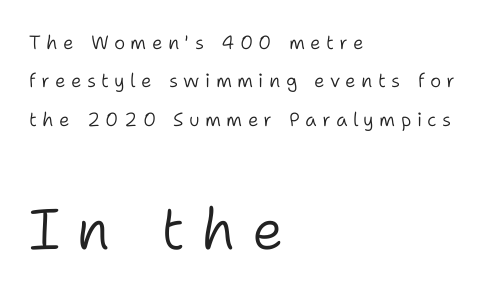
Nope, not italic — everything's standing straight. Which of the two is more prominent by size? The second, at the bottom. The typesetting does not lean heavy: it is not bold. A typesetter would label this face a sans.
